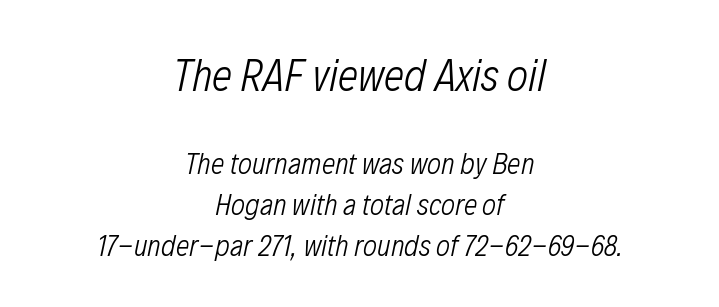
This reads as an unemphasized weight, regular at the heaviest. Looks like regular typesetting: each glyph gets only the width it needs. Horizontally, the lines are justified to the midpoint only. The block of text has a typical density, with ordinary space between rows.
